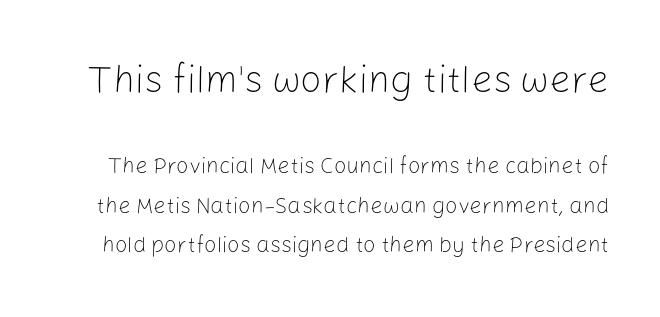
{"serif": "no", "italic": "no", "bold": "no", "weight": "light", "width": "normal", "stroke_contrast": "low", "x_height": "medium", "monospaced": "no", "underline": "no", "line_spacing_ratio": 1.79, "letter_spacing": "normal", "letter_spacing_em": 0.0, "larger_block": "first", "size_ratio": 1.73, "glyph_px": 38}
